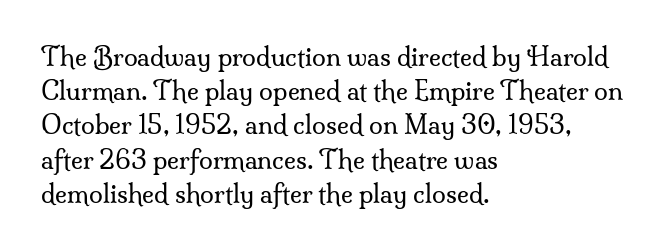
The image shows 25 px text type, upright; set left-aligned, normal line spacing (1.37x), normal letter spacing, not underlined.
